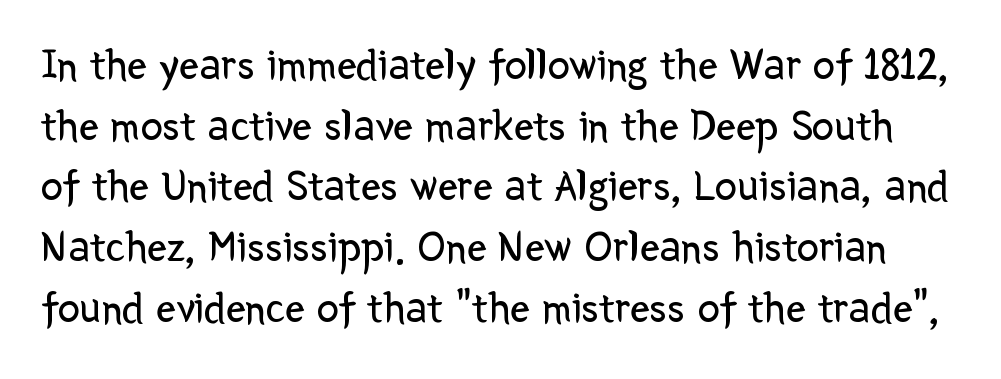
Q: Is the text bold? A: No.
Q: Is the text italic (slanted)? A: No, it is upright.
Q: Is the typeface a serif or a sans-serif typeface? A: Sans-serif.
Q: Is the text underlined? A: No.
Q: Is the spacing between letters normal or unusually wide? A: Normal.
Q: Is the spacing between lines tight, normal or loose? A: Normal.
Q: Width (condensed, normal, or wide)? A: Normal.
Q: Stroke contrast? A: Low.
Q: x-height? A: Medium.
Q: Monospaced? A: No.
